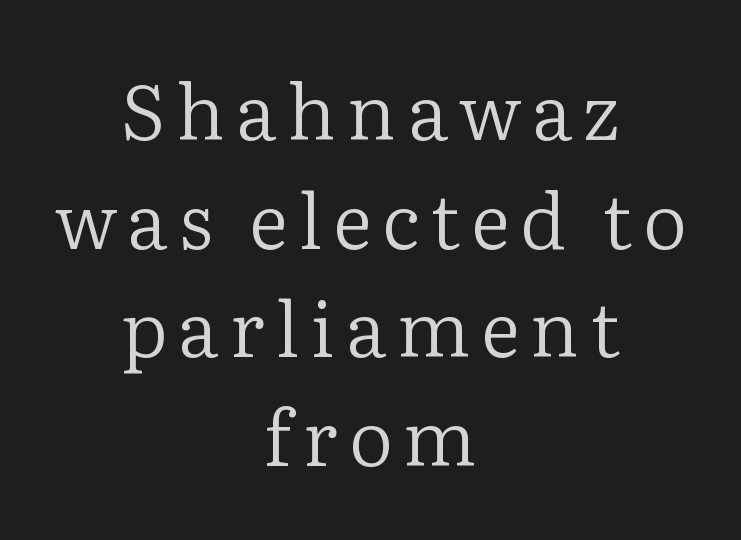
{"serif": "yes", "italic": "no", "bold": "no", "weight": "regular", "width": "normal", "stroke_contrast": "low", "x_height": "medium", "monospaced": "no", "underline": "no", "align": "center", "line_spacing": "normal", "line_spacing_ratio": 1.41, "glyph_px": 77}
